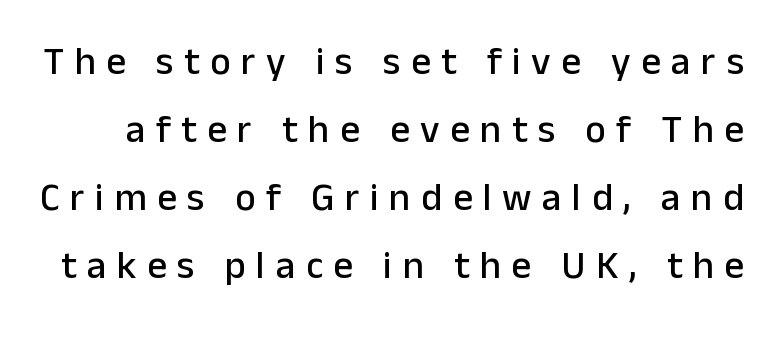
The image shows 39 px sans-serif type, upright; set line spacing 1.74x, unusually wide letter spacing (+0.27 em), not underlined; low stroke contrast and a medium x-height.
